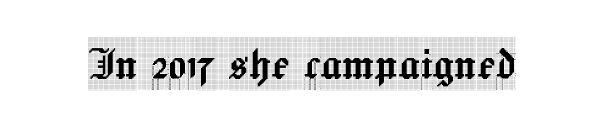
{"serif": "yes", "italic": "no", "width": "condensed", "x_height": "large", "monospaced": "no", "underline": "no", "letter_spacing": "normal", "letter_spacing_em": 0.0, "glyph_px": 53}
